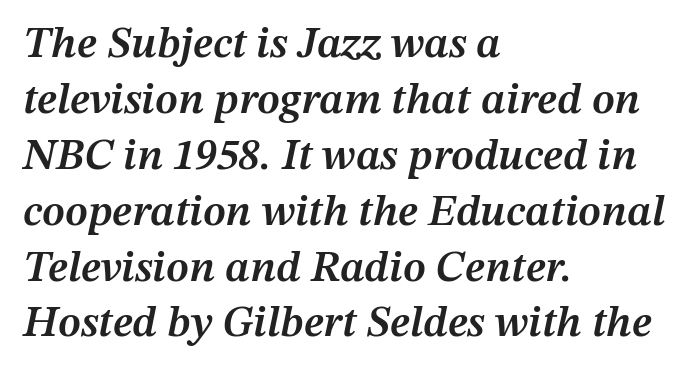
{"italic": "yes", "lean": "right", "slant_degrees": 12, "bold": "semi", "weight": "semibold", "width": "normal", "stroke_contrast": "medium", "x_height": "medium", "monospaced": "no", "underline": "no", "align": "left", "line_spacing": "normal", "line_spacing_ratio": 1.27, "letter_spacing": "normal", "letter_spacing_em": 0.0, "glyph_px": 44}
